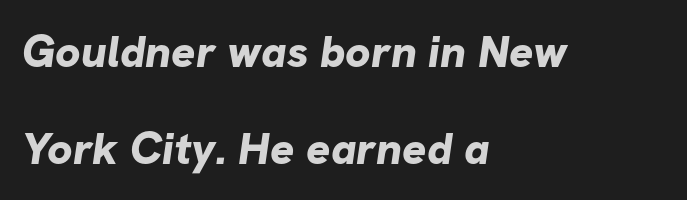
{"serif": "no", "bold": "yes", "weight": "bold", "width": "normal", "stroke_contrast": "low", "x_height": "medium", "monospaced": "no", "underline": "no", "align": "left", "line_spacing": "loose", "line_spacing_ratio": 2.15, "letter_spacing": "normal", "letter_spacing_em": 0.0, "glyph_px": 45}
